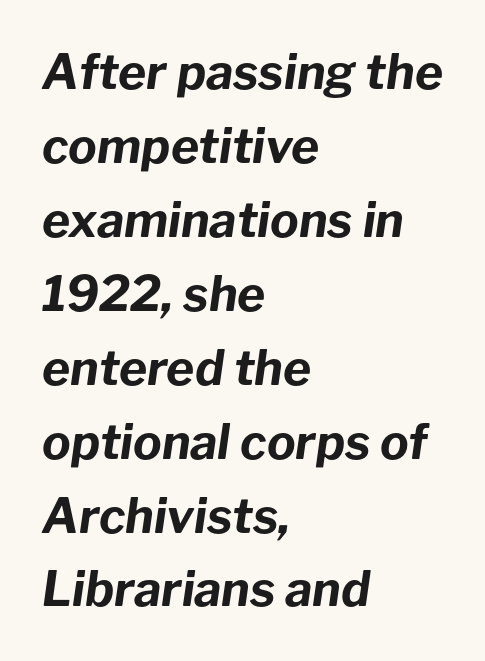
Baseline-to-baseline distance is the conventional proportion of letter height. This sample has the flowing, uneven cadence of proportional lettering. The ragged edge is on the right, which tells us the setting is flush left. The glyphs have the mass of a bold cut.
